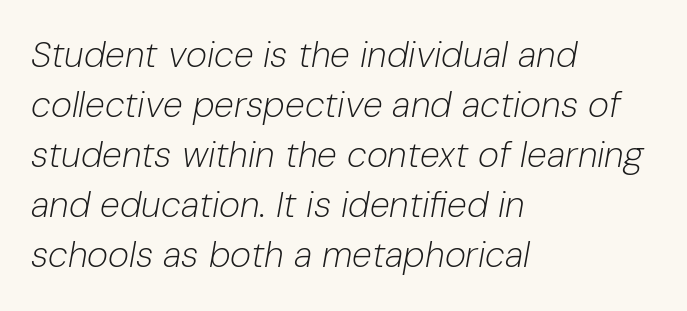
The image shows 36 px light type, italic (leaning right); set left-aligned, normal line spacing (1.39x), normal letter spacing, not underlined; low stroke contrast and a medium x-height.
